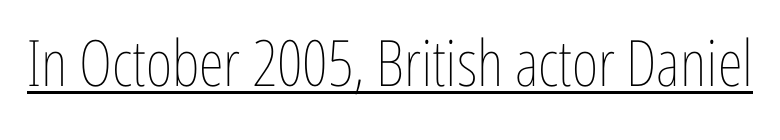
Is the letter spacing exaggerated? No — it looks like the ordinary default. Each letter keeps its own natural width here, so spacing adapts to shape. The lettering is marked with a stroke running underneath it. Posture: vertical.
